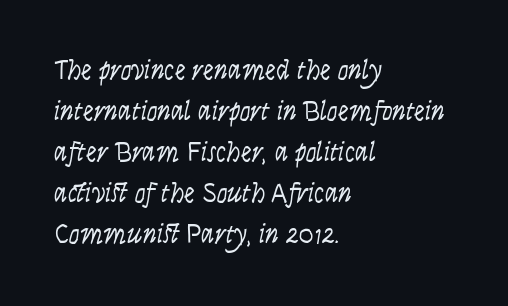
On a weight scale, this lands at 450 or below. The passage shown has conventional tracking throughout. A normal amount of white space separates one row of letters from the next. The rag falls on the right side of this text block.
